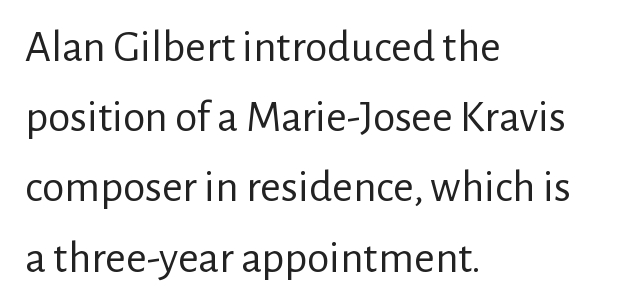
Q: Is the text bold? A: No.
Q: Is the text italic (slanted)? A: No, it is upright.
Q: Is the typeface a serif or a sans-serif typeface? A: Sans-serif.
Q: Is the text underlined? A: No.
Q: How is the paragraph aligned? A: Left-aligned.
Q: Is the spacing between letters normal or unusually wide? A: Normal.
Q: Is the spacing between lines tight, normal or loose? A: Normal.
Q: Width (condensed, normal, or wide)? A: Normal.
Q: Stroke contrast? A: Low.
Q: x-height? A: Medium.
Q: Monospaced? A: No.
